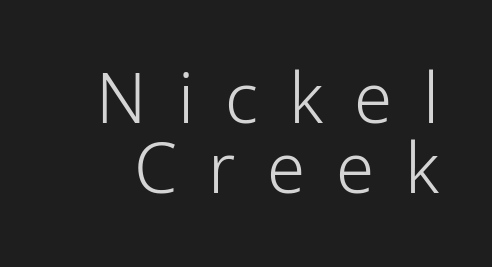
{"serif": "no", "italic": "no", "bold": "no", "weight": "light", "width": "normal", "stroke_contrast": "low", "x_height": "medium", "monospaced": "no", "underline": "no", "line_spacing": "tight", "line_spacing_ratio": 1.01, "letter_spacing": "wide", "letter_spacing_em": 0.45, "glyph_px": 69}
